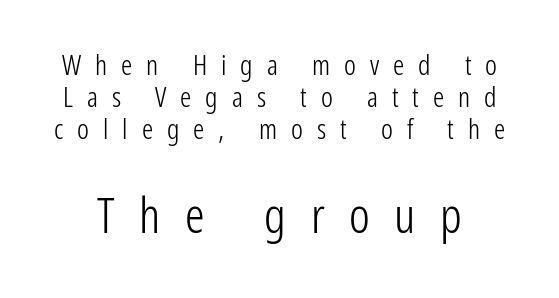
{"serif": "no", "italic": "no", "bold": "no", "weight": "light", "width": "condensed", "stroke_contrast": "low", "x_height": "medium", "monospaced": "no", "underline": "no", "line_spacing": "tight", "line_spacing_ratio": 1.15, "letter_spacing": "wide", "letter_spacing_em": 0.5, "larger_block": "second", "size_ratio": 1.75, "glyph_px": 49}
